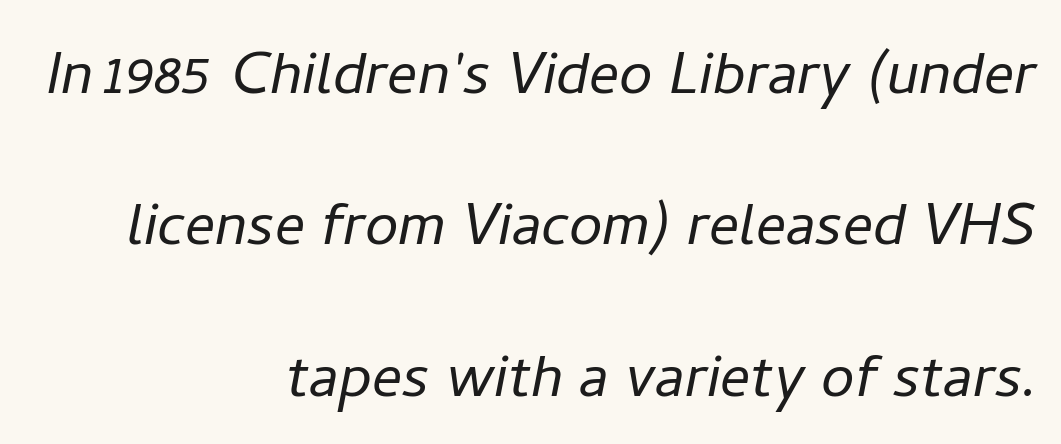
Q: Is the text bold? A: No.
Q: Is the text italic (slanted)? A: Yes, it leans right by about 11 degrees.
Q: Is the text underlined? A: No.
Q: How is the paragraph aligned? A: Right-aligned.
Q: Is the spacing between letters normal or unusually wide? A: Normal.
Q: Is the spacing between lines tight, normal or loose? A: Loose.
Q: Width (condensed, normal, or wide)? A: Normal.
Q: Stroke contrast? A: Low.
Q: x-height? A: Medium.
Q: Monospaced? A: No.
